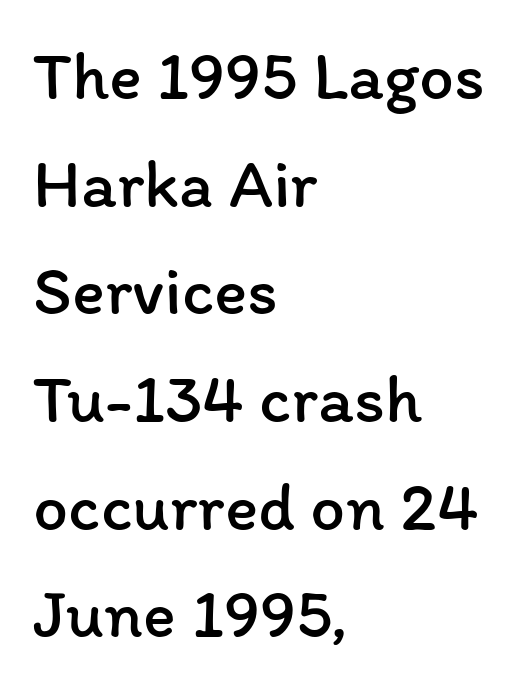
Unlike italic type, these characters show no tilt at all. The space directly below the letters is spotless. The rendering uses natural spacing where letterforms have individual widths. These lines sit exactly where default settings would place them.
